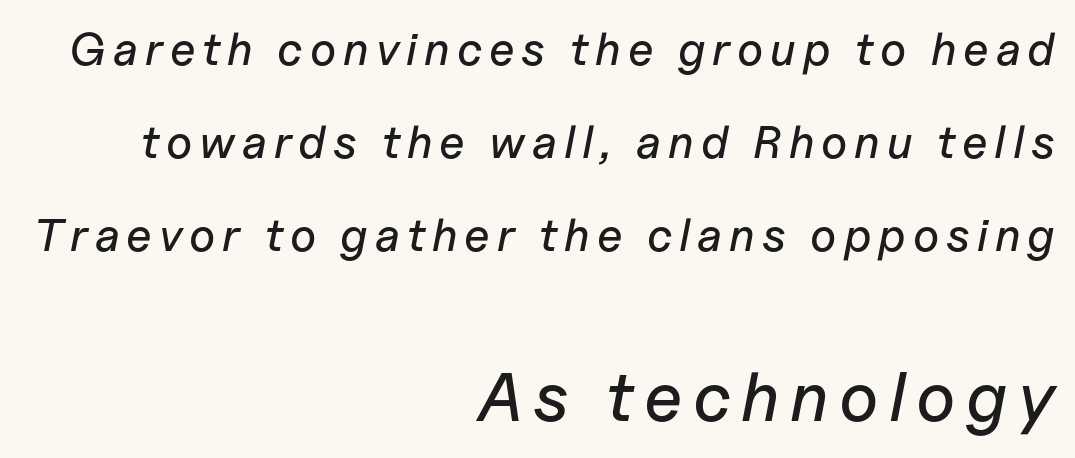
The image shows 69 px text type, italic (leaning right); set right-aligned, loose line spacing (2.02x), not underlined; the second (bottom) block is 1.5x larger; low stroke contrast and a medium x-height.
